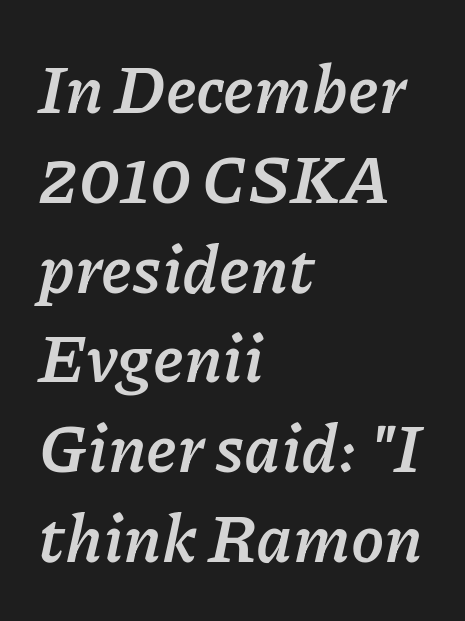
The face used here is proportionally spaced, like ordinary book or web type. Characters follow at the spacing the type designer built in. Does the copy run flush right? No — it runs flush left. Nobody drew a line under any word here. This is oblique type, the kind used for emphasis or titles.
